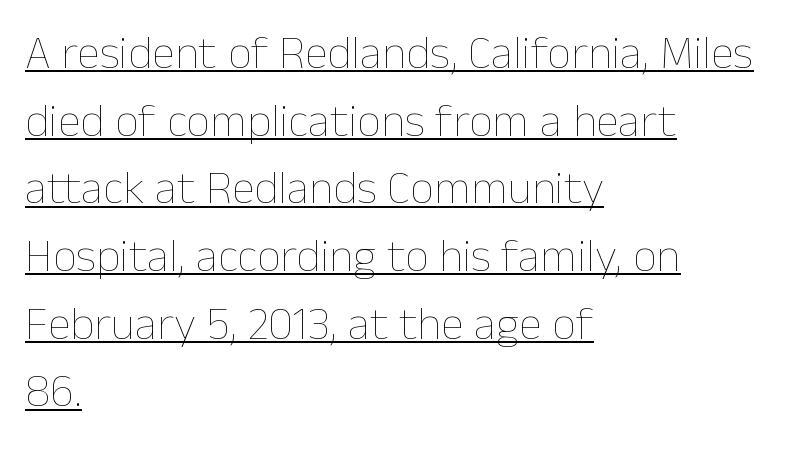
The image shows 47 px thin type, upright; set left-aligned, normal line spacing (1.44x), normal letter spacing, underlined; low stroke contrast and a medium x-height.
